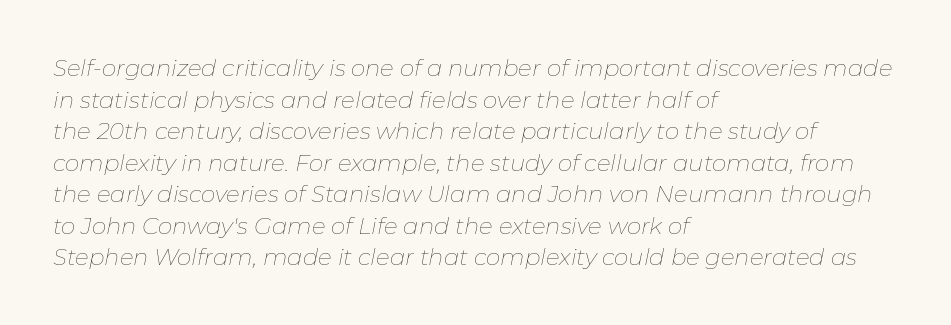
The image shows 23 px text type, italic (leaning right); set left-aligned, normal line spacing (1.37x), normal letter spacing, not underlined.
